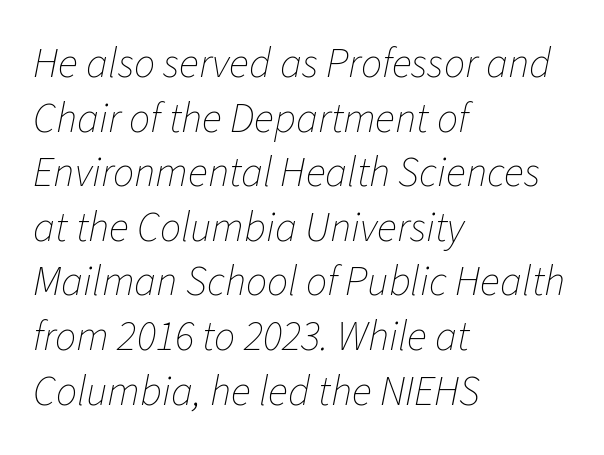
The image shows 42 px thin type, italic (leaning right); set left-aligned, normal line spacing (1.3x), normal letter spacing, not underlined; low stroke contrast and a medium x-height.
